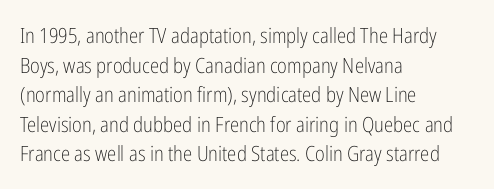
Q: Is the text bold? A: No.
Q: Is the text italic (slanted)? A: No, it is upright.
Q: Is the text underlined? A: No.
Q: How is the paragraph aligned? A: Left-aligned.
Q: Is the spacing between letters normal or unusually wide? A: Normal.
Q: Is the spacing between lines tight, normal or loose? A: Normal.
